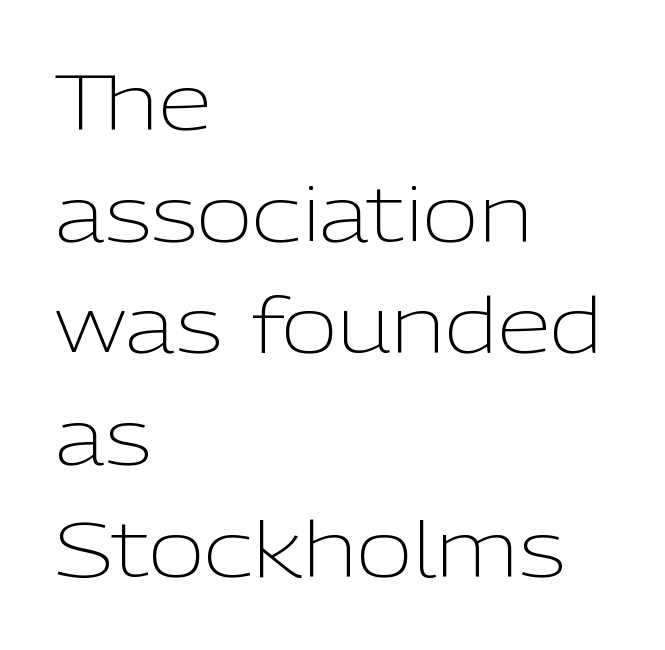
Each stroke keeps to a modest, everyday thickness or less. Normally led — the rows are evenly, conventionally spaced. You can tell it's not italic because the verticals are truly vertical. Think of a printed novel: that variable character pitch is what you see here.
